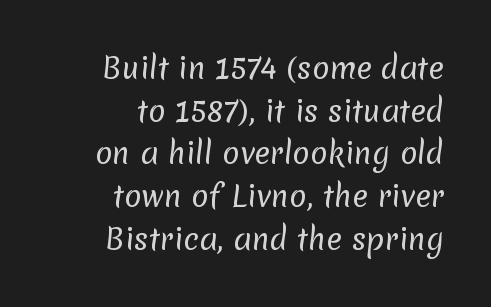
{"serif": "no", "bold": "no", "weight": "regular", "width": "normal", "stroke_contrast": "low", "x_height": "medium", "monospaced": "no", "underline": "no", "align": "right", "line_spacing": "normal", "line_spacing_ratio": 1.47, "letter_spacing": "normal", "letter_spacing_em": 0.0, "glyph_px": 29}
